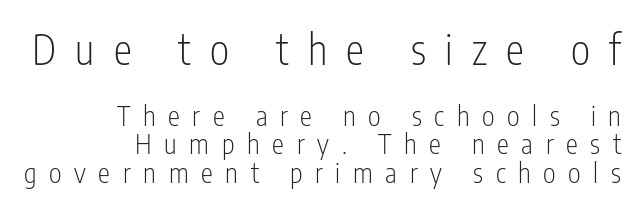
{"serif": "no", "italic": "no", "bold": "no", "weight": "light", "width": "condensed", "stroke_contrast": "low", "x_height": "medium", "monospaced": "no", "underline": "no", "align": "right", "line_spacing": "tight", "line_spacing_ratio": 1.05, "letter_spacing": "wide", "letter_spacing_em": 0.47, "larger_block": "first", "size_ratio": 1.52, "glyph_px": 41}
